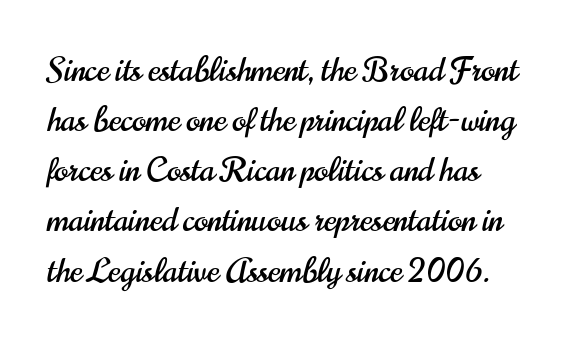
Q: Is the text italic (slanted)? A: Yes.
Q: Is the typeface a serif or a sans-serif typeface? A: Sans-serif.
Q: Is the text underlined? A: No.
Q: How is the paragraph aligned? A: Left-aligned.
Q: Is the spacing between letters normal or unusually wide? A: Normal.
Q: Is the spacing between lines tight, normal or loose? A: Normal.
Q: Width (condensed, normal, or wide)? A: Condensed.
Q: Stroke contrast? A: High.
Q: x-height? A: Small.
Q: Monospaced? A: No.
